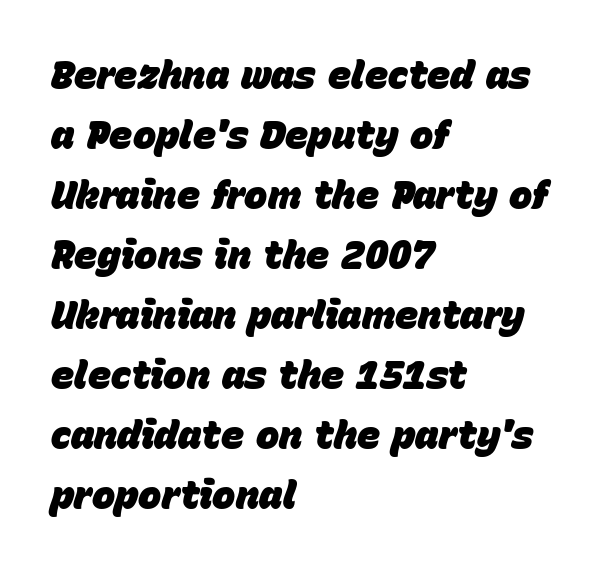
Nothing unusual about the tracking: characters are spaced as the font intends. A typesetter would call this leading conventional body-copy spacing. Every character sits at an angle, as italics do. Only glyphs here, with clear space below each row. Weight: bold.
